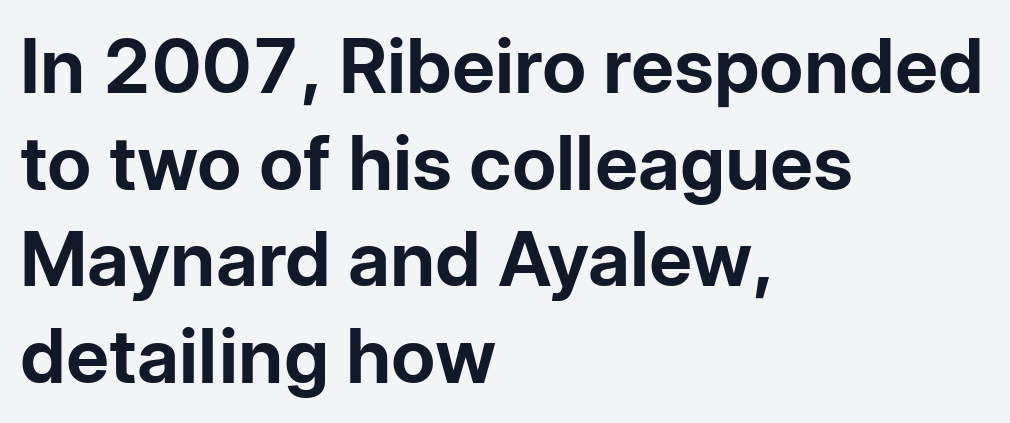
{"serif": "no", "italic": "no", "bold": "yes", "weight": "bold", "width": "normal", "stroke_contrast": "low", "x_height": "medium", "monospaced": "no", "underline": "no", "align": "left", "line_spacing": "normal", "line_spacing_ratio": 1.29, "letter_spacing": "normal", "letter_spacing_em": 0.0, "glyph_px": 75}
